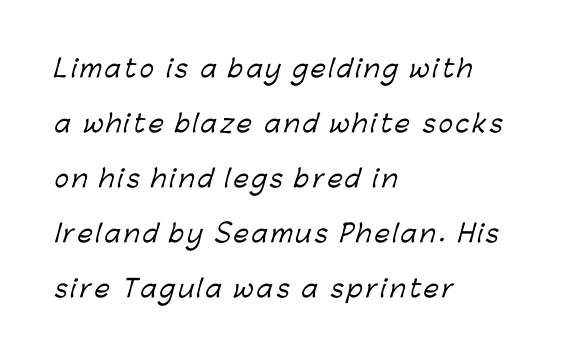
Which margin do the lines hug? The left one — the right edge is uneven. Notice the wide empty band between every row — that's loose leading. Lines of text with bare space underneath.
